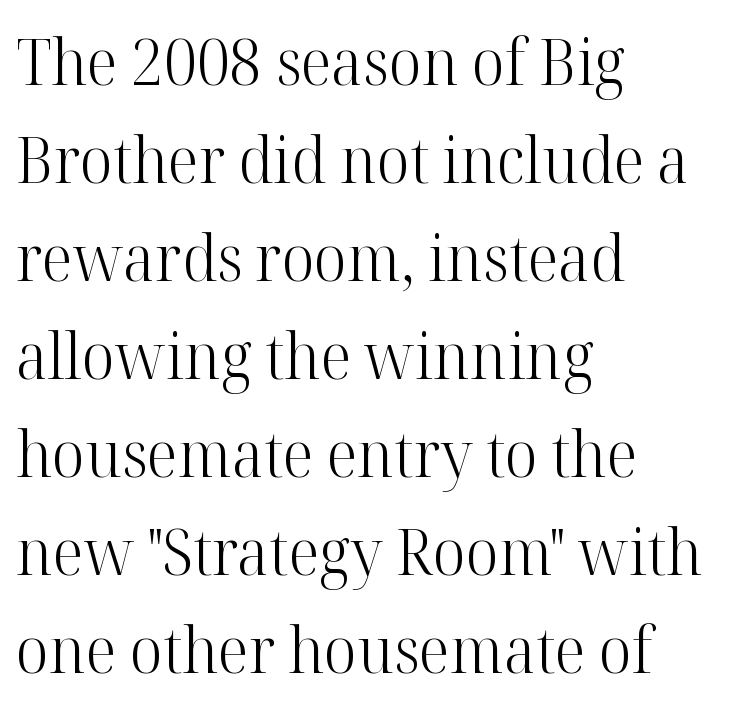
The lines sit at an ordinary, default distance from one another. In CSS terms this would be text-align: left. If you drew a line through each stem, it would be perfectly vertical. Varying glyph widths throughout — classic text-font behaviour.
